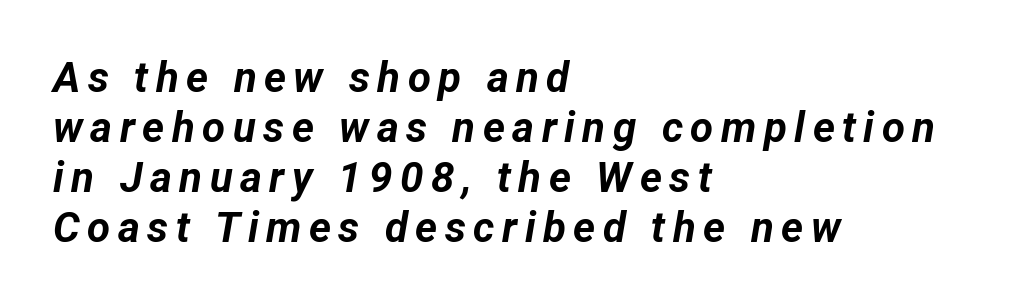
Q: Is the text bold? A: Yes.
Q: Is the text italic (slanted)? A: Yes, it leans right by about 12 degrees.
Q: Is the text underlined? A: No.
Q: How is the paragraph aligned? A: Left-aligned.
Q: Width (condensed, normal, or wide)? A: Normal.
Q: Stroke contrast? A: Low.
Q: x-height? A: Medium.
Q: Monospaced? A: No.
